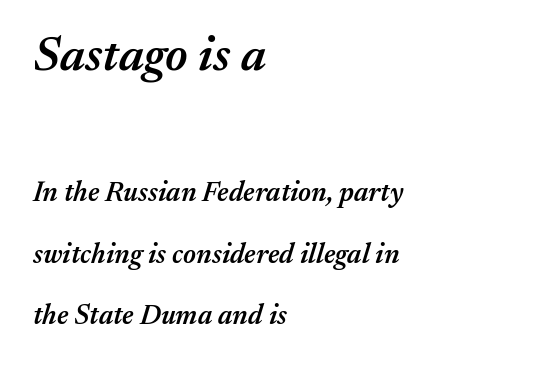
{"italic": "yes", "lean": "right", "slant_degrees": 17, "bold": "semi", "weight": "semibold", "width": "normal", "stroke_contrast": "medium", "x_height": "medium", "monospaced": "no", "underline": "no", "align": "left", "line_spacing": "loose", "line_spacing_ratio": 2.2, "letter_spacing": "normal", "letter_spacing_em": 0.0, "larger_block": "first", "size_ratio": 1.75, "glyph_px": 49}
